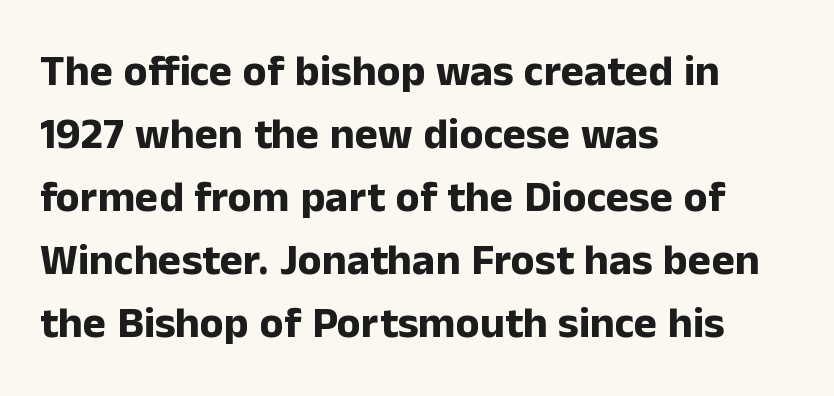
{"serif": "no", "italic": "no", "bold": "yes", "weight": "bold", "width": "normal", "stroke_contrast": "low", "x_height": "medium", "monospaced": "no", "underline": "no", "align": "left", "line_spacing": "normal", "line_spacing_ratio": 1.43, "letter_spacing": "normal", "letter_spacing_em": 0.0, "glyph_px": 44}
